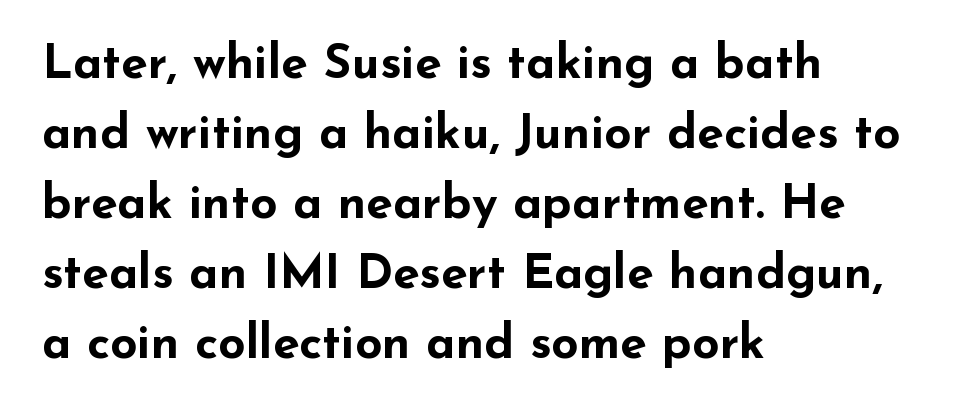
Clear beneath every line of the passage. Regarding leading, the lines here are spaced in the standard way. Looks like regular typesetting: each glyph gets only the width it needs. Regarding serifs, this sample does without them. Heavy-handed strokes throughout: this text is bold. The text block is weighted toward the left margin, trailing off unevenly rightward.
